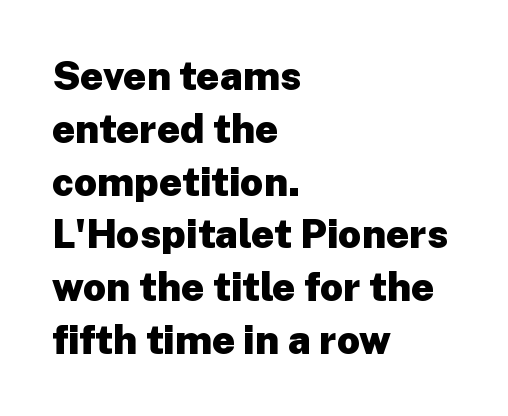
{"serif": "no", "italic": "no", "bold": "yes", "weight": "heavy", "width": "normal", "stroke_contrast": "low", "x_height": "medium", "monospaced": "no", "underline": "no", "align": "left", "line_spacing": "normal", "line_spacing_ratio": 1.32, "letter_spacing": "normal", "letter_spacing_em": 0.0, "glyph_px": 40}
